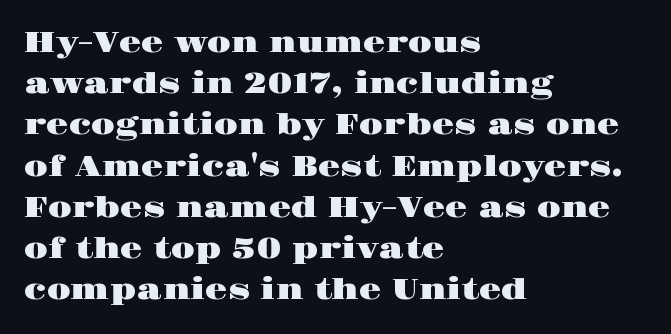
{"serif": "yes", "italic": "no", "width": "wide", "stroke_contrast": "high", "x_height": "large", "monospaced": "no", "underline": "no", "align": "left", "line_spacing": "normal", "line_spacing_ratio": 1.42, "letter_spacing": "normal", "letter_spacing_em": 0.0, "glyph_px": 29}
